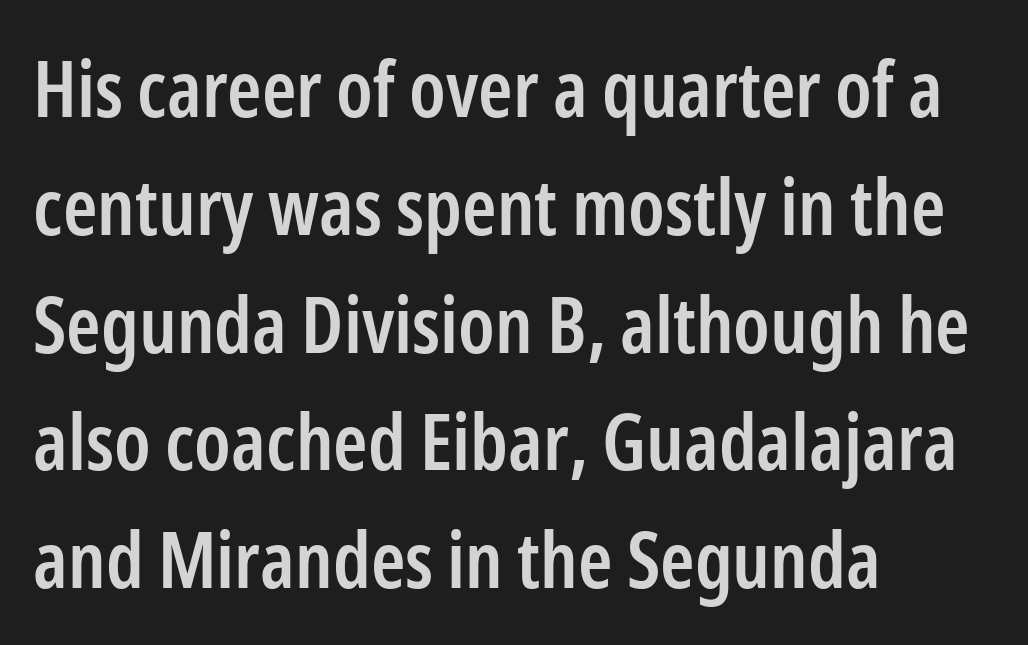
The image shows 78 px semibold, condensed sans-serif type, upright; set left-aligned, normal line spacing (1.51x), normal letter spacing, not underlined; low stroke contrast and a medium x-height.
